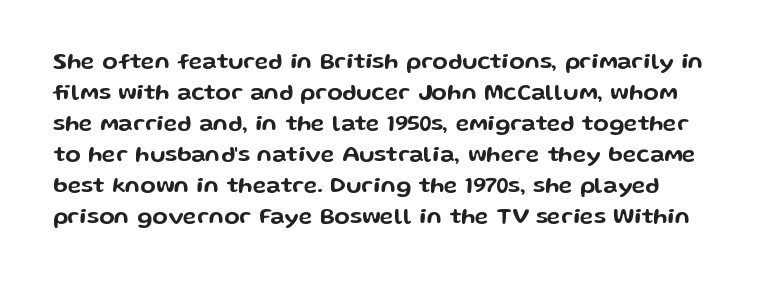
Q: Is the text italic (slanted)? A: No, it is upright.
Q: Is the text underlined? A: No.
Q: Is the spacing between letters normal or unusually wide? A: Normal.
Q: Is the spacing between lines tight, normal or loose? A: Normal.
